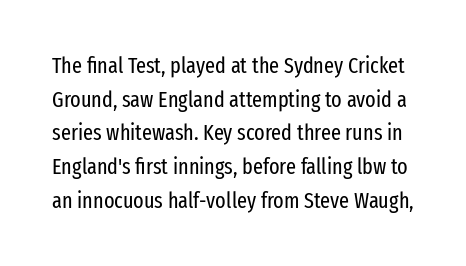
Q: Is the text bold? A: No.
Q: Is the text italic (slanted)? A: No, it is upright.
Q: Is the text underlined? A: No.
Q: Is the spacing between letters normal or unusually wide? A: Normal.
Q: Is the spacing between lines tight, normal or loose? A: Normal.
